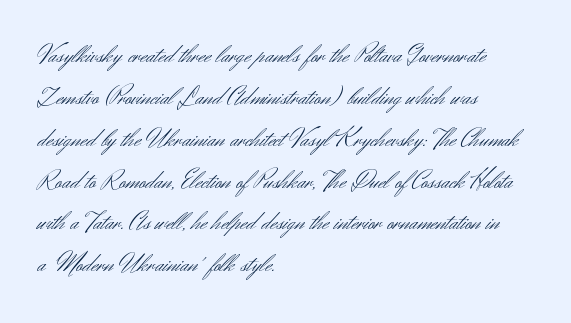
Anything drawn beneath the words? Only blank space. Each word holds together tightly as a unit, with standard inter-letter gaps. Each stroke keeps to a modest, everyday thickness or less. Normally led — the rows are evenly, conventionally spaced. In CSS terms this would be text-align: left.
